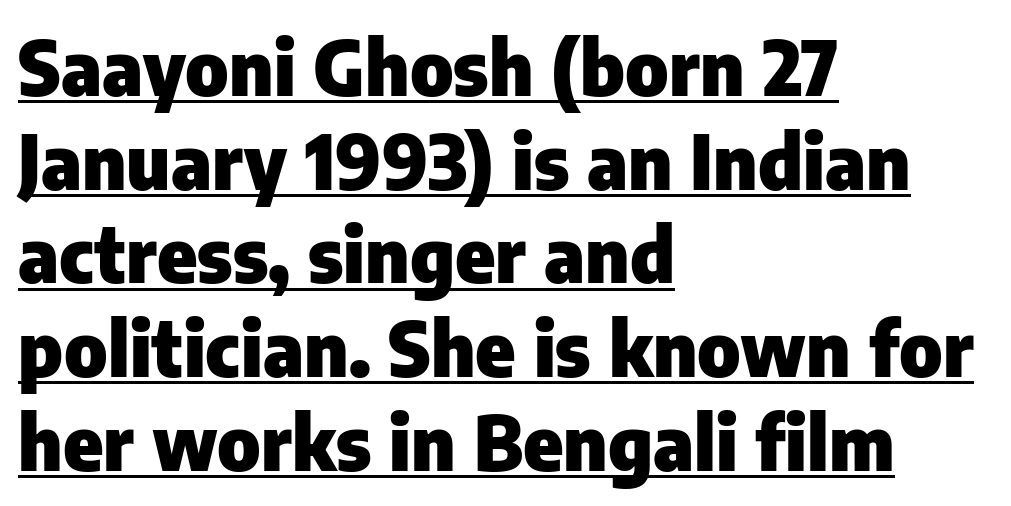
{"serif": "no", "italic": "no", "bold": "yes", "weight": "heavy", "width": "normal", "stroke_contrast": "low", "x_height": "medium", "monospaced": "no", "underline": "yes", "align": "left", "line_spacing": "normal", "line_spacing_ratio": 1.25, "letter_spacing": "normal", "letter_spacing_em": 0.0, "glyph_px": 75}
